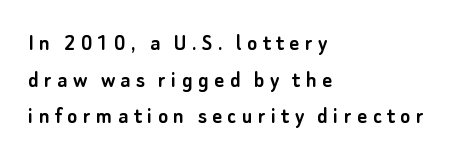
{"italic": "no", "underline": "no", "align": "left", "line_spacing": "normal", "line_spacing_ratio": 1.53, "letter_spacing": "wide", "letter_spacing_em": 0.22, "glyph_px": 24}
